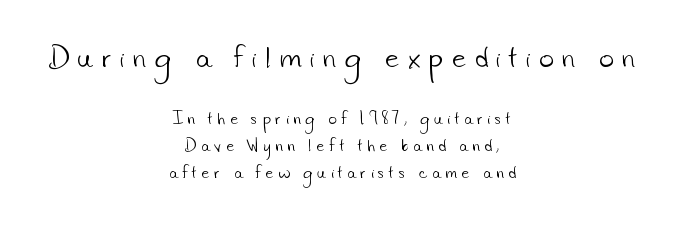
Q: Is the text bold? A: No.
Q: Is the text underlined? A: No.
Q: How is the paragraph aligned? A: Centered.
Q: Is the spacing between letters normal or unusually wide? A: Unusually wide.
Q: Is the spacing between lines tight, normal or loose? A: Loose.
Q: Which block of text is set in a larger size, the first (top) or the second (bottom)? A: The first (top) one.
